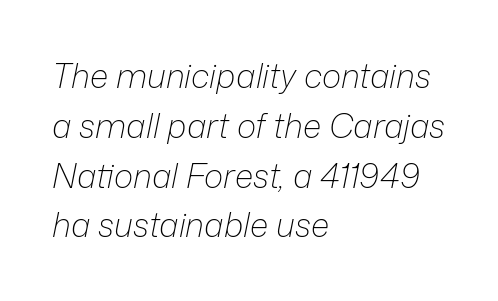
The image shows 33 px light type, italic (leaning right); set left-aligned, normal line spacing (1.51x), normal letter spacing, not underlined; low stroke contrast and a medium x-height.
